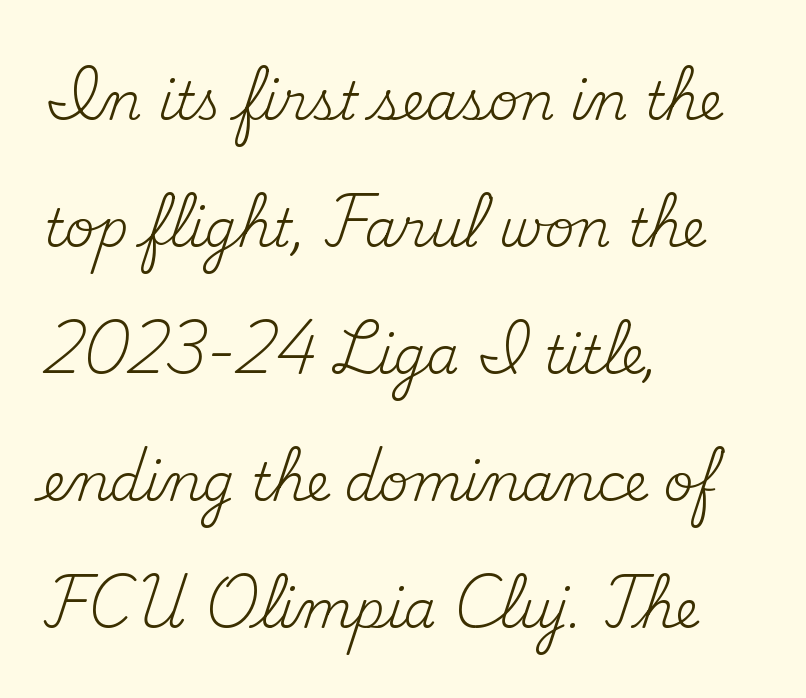
The image shows 52 px regular-weight serif type; set left-aligned, loose line spacing (2.44x), normal letter spacing, not underlined; medium stroke contrast and a small x-height.
